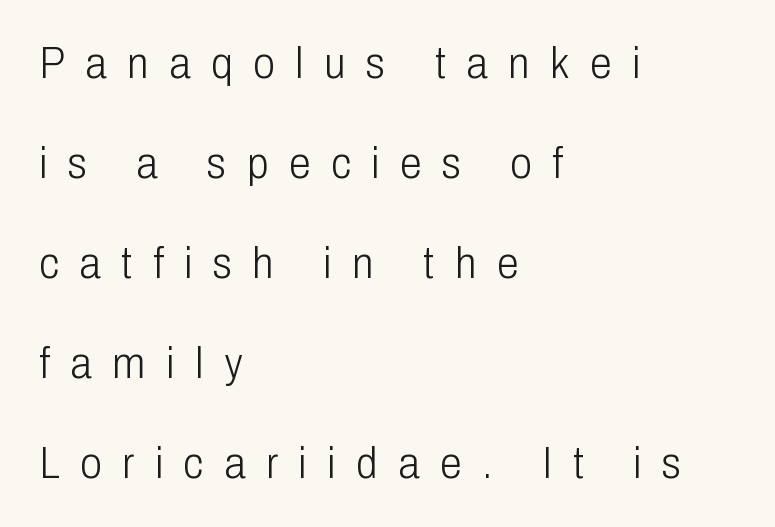
Q: Is the text bold? A: No.
Q: Is the text italic (slanted)? A: No, it is upright.
Q: Is the typeface a serif or a sans-serif typeface? A: Sans-serif.
Q: Is the text underlined? A: No.
Q: How is the paragraph aligned? A: Left-aligned.
Q: Is the spacing between letters normal or unusually wide? A: Unusually wide.
Q: Is the spacing between lines tight, normal or loose? A: Loose.
Q: Width (condensed, normal, or wide)? A: Condensed.
Q: Stroke contrast? A: Low.
Q: x-height? A: Medium.
Q: Monospaced? A: No.
